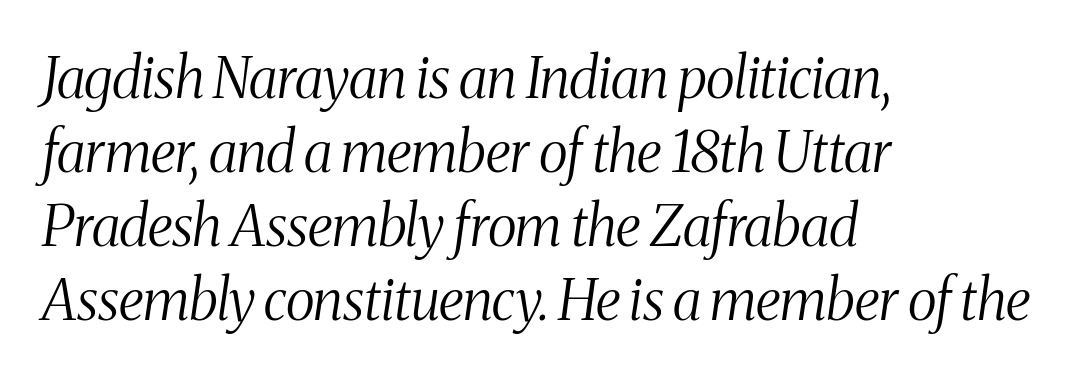
The image shows 56 px light, condensed serif type, italic (leaning right); set left-aligned, normal line spacing (1.32x), normal letter spacing, not underlined; medium stroke contrast and a medium x-height.
